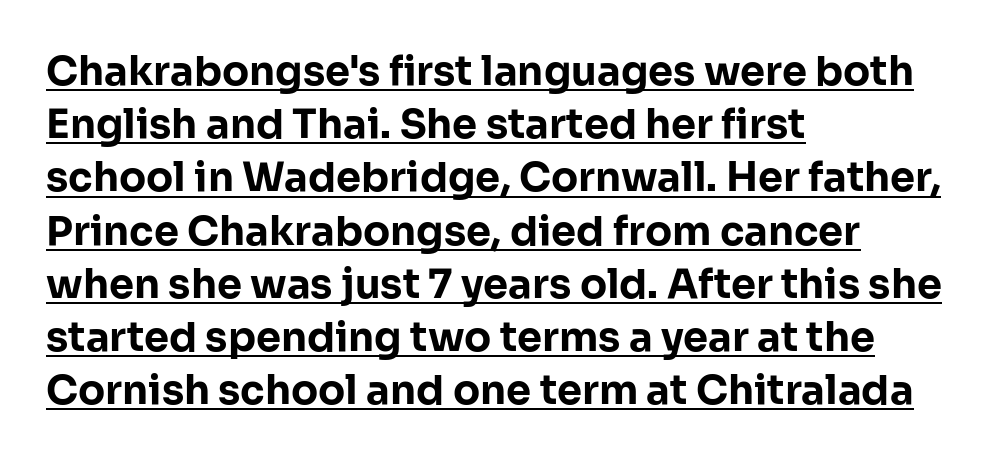
{"serif": "no", "italic": "no", "bold": "yes", "weight": "bold", "width": "normal", "stroke_contrast": "low", "x_height": "medium", "monospaced": "no", "underline": "yes", "align": "left", "line_spacing": "normal", "line_spacing_ratio": 1.33, "letter_spacing": "normal", "letter_spacing_em": 0.0, "glyph_px": 40}
